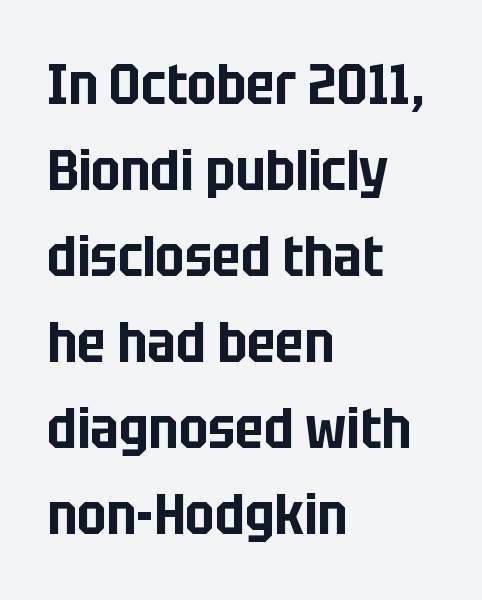
The image shows 57 px condensed sans-serif type, upright; set left-aligned, normal line spacing (1.51x), normal letter spacing, not underlined; low stroke contrast and a large x-height.
